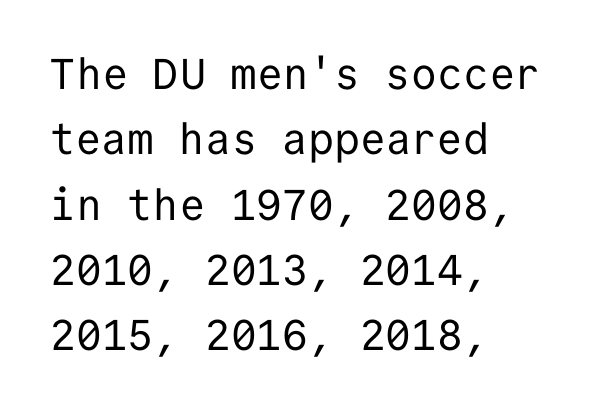
Q: Is the text bold? A: No.
Q: Is the text italic (slanted)? A: No, it is upright.
Q: Is the typeface a serif or a sans-serif typeface? A: Sans-serif.
Q: Is the text underlined? A: No.
Q: How is the paragraph aligned? A: Left-aligned.
Q: Is the spacing between letters normal or unusually wide? A: Normal.
Q: Is the spacing between lines tight, normal or loose? A: Normal.
Q: Width (condensed, normal, or wide)? A: Normal.
Q: Stroke contrast? A: Low.
Q: x-height? A: Medium.
Q: Monospaced? A: Yes.
